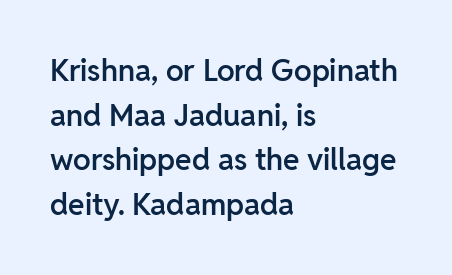
Q: Is the text bold? A: Semi-bold.
Q: Is the text italic (slanted)? A: No, it is upright.
Q: Is the typeface a serif or a sans-serif typeface? A: Sans-serif.
Q: Is the text underlined? A: No.
Q: How is the paragraph aligned? A: Left-aligned.
Q: Is the spacing between letters normal or unusually wide? A: Normal.
Q: Is the spacing between lines tight, normal or loose? A: Normal.
Q: Width (condensed, normal, or wide)? A: Normal.
Q: Stroke contrast? A: Low.
Q: x-height? A: Medium.
Q: Monospaced? A: No.
